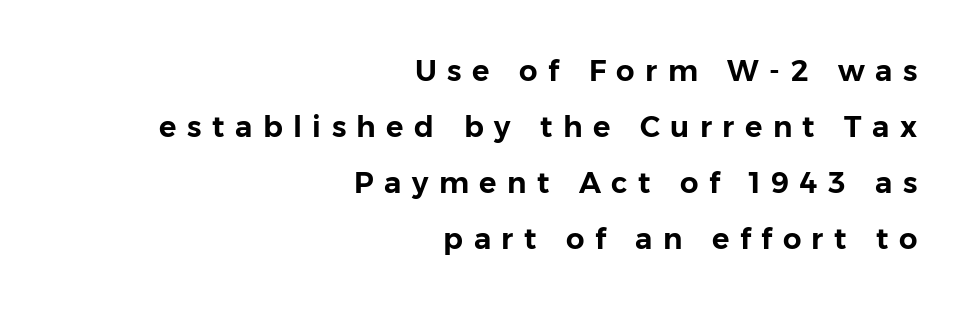
Varying glyph widths throughout — classic text-font behaviour. One glance says open: line gaps are wider than usual. Is the block centered? No — it sits flush against the right margin. If you drew a line through each stem, it would be perfectly vertical. In terms of letterspacing, this is a distinctly airy, spread setting.
